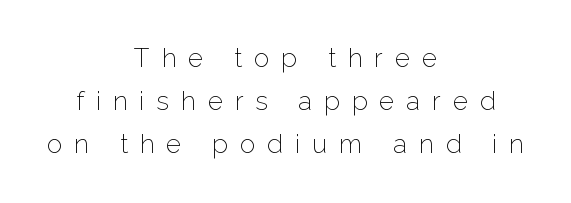
Q: Is the text bold? A: No.
Q: Is the text italic (slanted)? A: No, it is upright.
Q: Is the text underlined? A: No.
Q: How is the paragraph aligned? A: Centered.
Q: Is the spacing between letters normal or unusually wide? A: Unusually wide.
Q: Is the spacing between lines tight, normal or loose? A: Normal.
